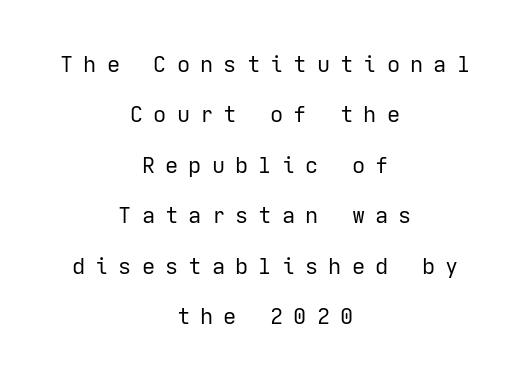
{"italic": "no", "bold": "no", "underline": "no", "align": "center", "line_spacing": "loose", "line_spacing_ratio": 2.29, "letter_spacing": "wide", "letter_spacing_em": 0.46, "glyph_px": 22}
